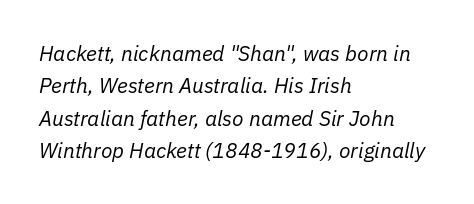
Q: Is the text bold? A: No.
Q: Is the text italic (slanted)? A: Yes, it leans right by about 11 degrees.
Q: Is the text underlined? A: No.
Q: How is the paragraph aligned? A: Left-aligned.
Q: Is the spacing between letters normal or unusually wide? A: Normal.
Q: Is the spacing between lines tight, normal or loose? A: Normal.
